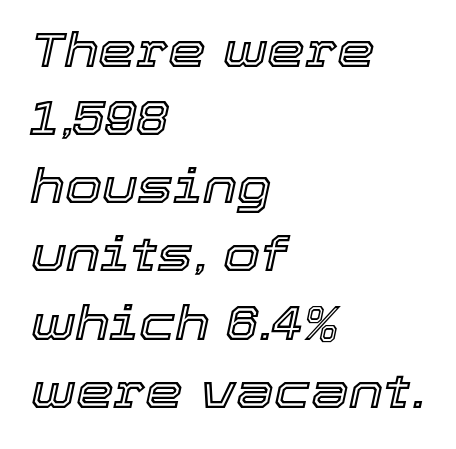
The image shows 48 px text type, italic (leaning right); set left-aligned, normal line spacing (1.42x), normal letter spacing, not underlined; a medium x-height.
